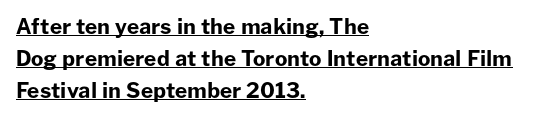
Compared with undecorated copy, this sample adds a rule below the words. This rendering uses left alignment, leaving the right contour irregular. Pretty heavy lettering here — definitely bold. Inter-character spacing is left at the font's built-in metrics. Vertical spacing — default.
